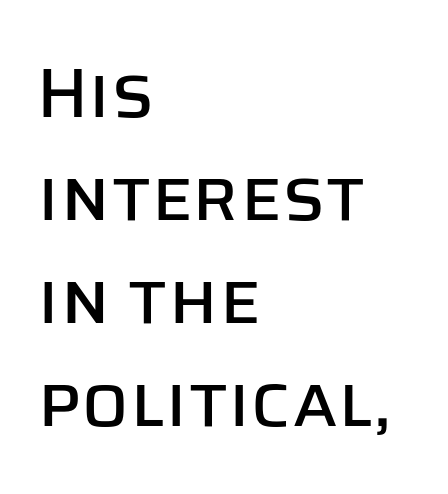
The image shows 70 px sans-serif type, upright; set left-aligned, normal line spacing (1.47x), normal letter spacing, not underlined; low stroke contrast and a large x-height.
